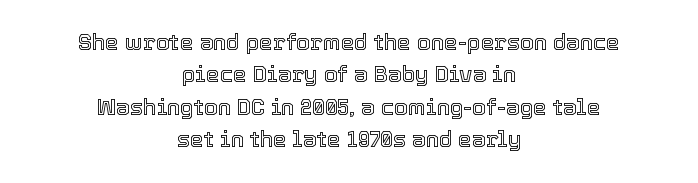
The image shows 22 px text type, upright; set centered, normal line spacing (1.47x), normal letter spacing, not underlined.
